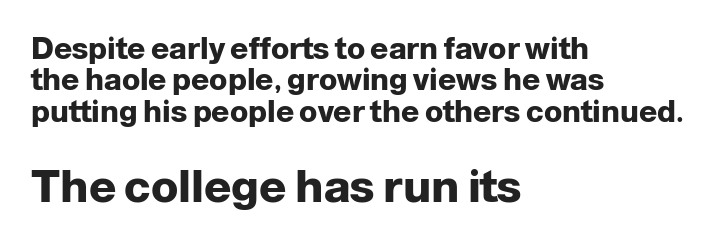
The image shows 45 px heavy sans-serif type, upright; set left-aligned, tight line spacing (1.05x), normal letter spacing, not underlined; the second (bottom) block is 1.5x larger; low stroke contrast and a medium x-height.
